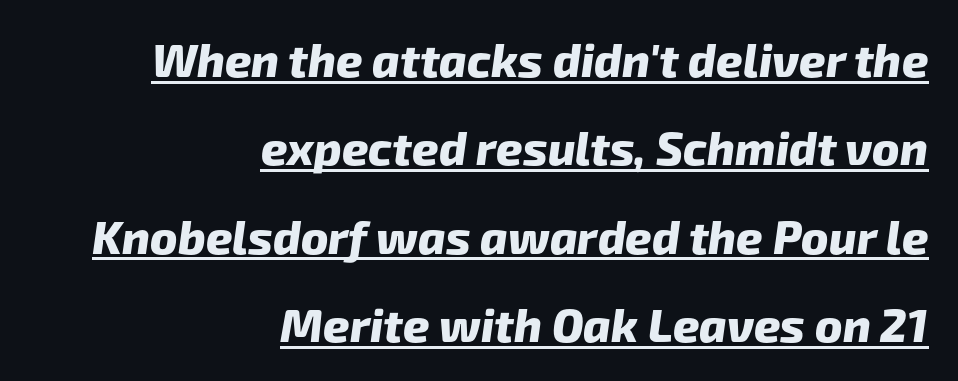
A typographer would call this underscored text. Is the letter spacing exaggerated? No — it looks like the ordinary default. The rendering shows plain stroke endings on the letterforms — a sans-serif design. Loosely led — the rows are spread out.
